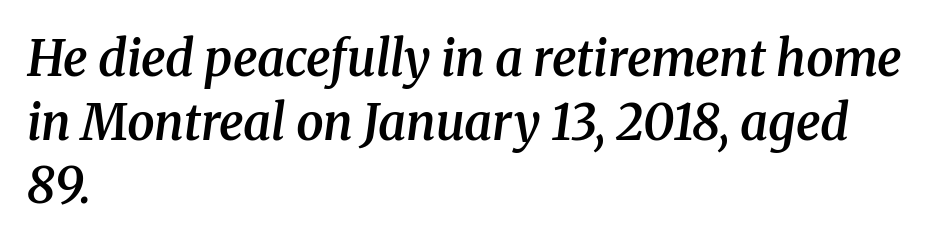
The image shows 49 px semibold serif type, italic (leaning right); set left-aligned, normal line spacing (1.3x), normal letter spacing, not underlined; medium stroke contrast and a medium x-height.
